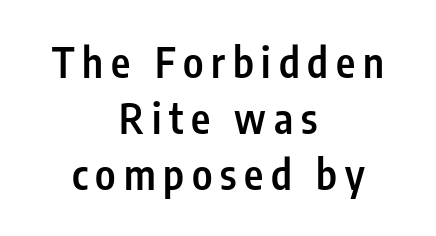
Reading down the block, each line starts at a different indent, mirrored at its end. Leading matches the norm, producing a regular column. The strip under each line holds only bare page. The type sits square on the baseline with zero lean.
